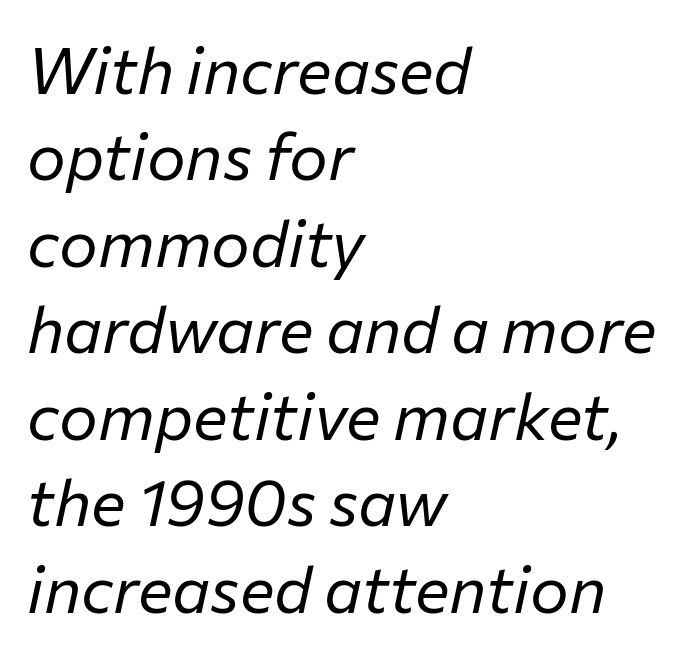
The image shows 65 px regular-weight type, italic (leaning right); set left-aligned, normal line spacing (1.33x), normal letter spacing, not underlined; low stroke contrast and a medium x-height.
